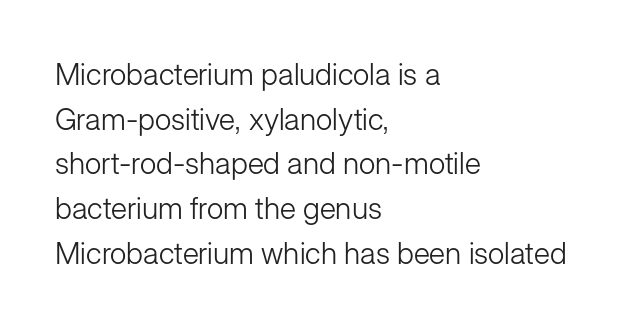
Q: Is the text bold? A: No.
Q: Is the text italic (slanted)? A: No, it is upright.
Q: Is the typeface a serif or a sans-serif typeface? A: Sans-serif.
Q: Is the text underlined? A: No.
Q: How is the paragraph aligned? A: Left-aligned.
Q: Is the spacing between letters normal or unusually wide? A: Normal.
Q: Is the spacing between lines tight, normal or loose? A: Normal.
Q: Width (condensed, normal, or wide)? A: Normal.
Q: Stroke contrast? A: Low.
Q: x-height? A: Medium.
Q: Monospaced? A: No.
